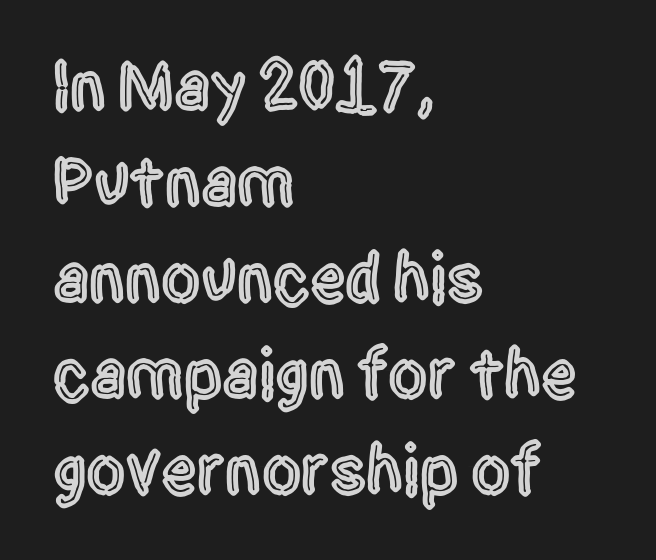
{"serif": "no", "italic": "no", "width": "condensed", "x_height": "large", "monospaced": "no", "underline": "no", "align": "left", "line_spacing": "normal", "line_spacing_ratio": 1.37, "letter_spacing": "normal", "letter_spacing_em": 0.0, "glyph_px": 70}
